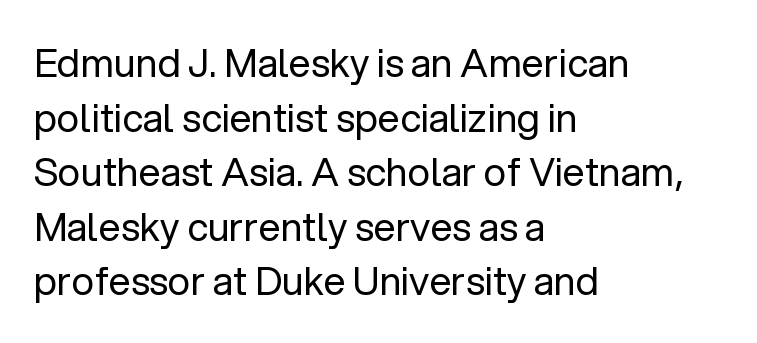
Character widths vary here, with narrow letters taking less room than wide ones. Counters stay open thanks to moderate or lighter strokes. Characters remain perfectly vertical along every line. The lines are quadded left.
